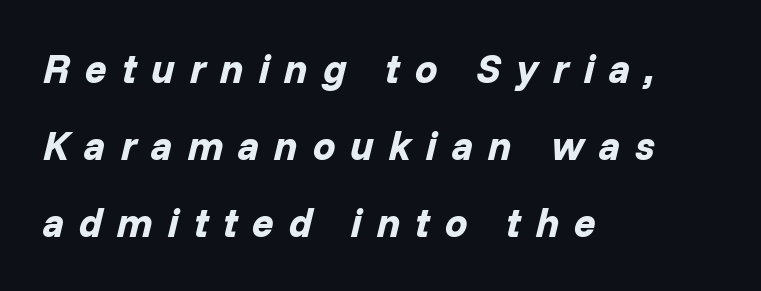
{"italic": "yes", "lean": "right", "slant_degrees": 14, "bold": "yes", "weight": "bold", "width": "normal", "stroke_contrast": "low", "x_height": "medium", "monospaced": "no", "underline": "no", "align": "left", "line_spacing": "loose", "line_spacing_ratio": 1.93, "letter_spacing": "wide", "letter_spacing_em": 0.37, "glyph_px": 40}
